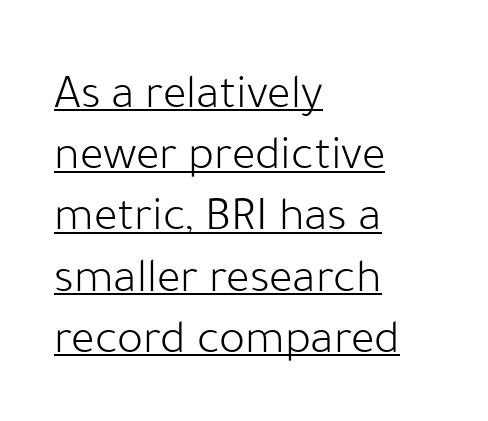
{"serif": "no", "italic": "no", "bold": "no", "weight": "light", "width": "normal", "stroke_contrast": "low", "x_height": "medium", "monospaced": "no", "underline": "yes", "align": "left", "line_spacing": "normal", "line_spacing_ratio": 1.25, "letter_spacing": "normal", "letter_spacing_em": 0.0, "glyph_px": 49}
